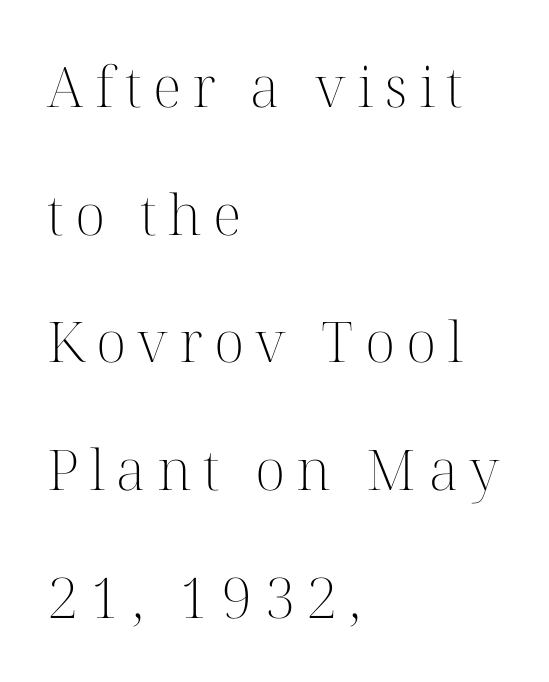
The typography opts for an upright posture over an oblique one. Each letter keeps its own natural width here, so spacing adapts to shape. Letterform terminals end in serifs throughout the passage. The weight would be labelled regular, book, light, or lighter still.
